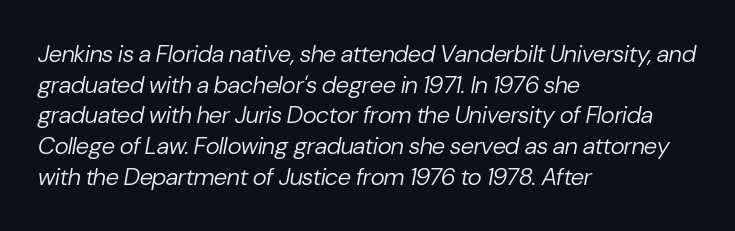
Q: Is the text bold? A: No.
Q: Is the text italic (slanted)? A: Yes, it leans right by about 10 degrees.
Q: Is the text underlined? A: No.
Q: How is the paragraph aligned? A: Left-aligned.
Q: Is the spacing between letters normal or unusually wide? A: Normal.
Q: Is the spacing between lines tight, normal or loose? A: Normal.
